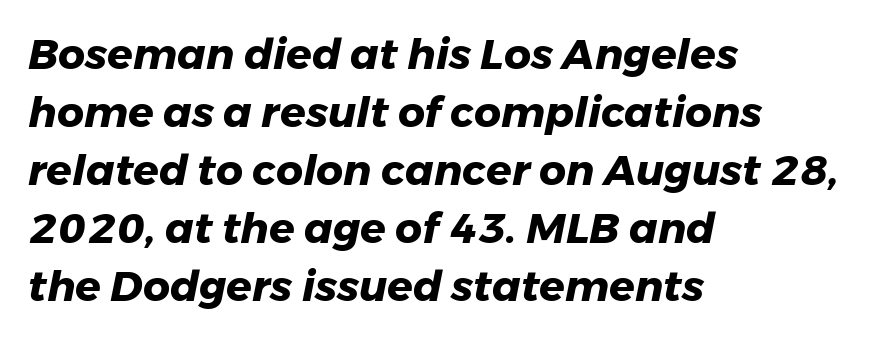
Q: Is the text bold? A: Yes.
Q: Is the text italic (slanted)? A: Yes, it leans right by about 11 degrees.
Q: Is the text underlined? A: No.
Q: How is the paragraph aligned? A: Left-aligned.
Q: Is the spacing between letters normal or unusually wide? A: Normal.
Q: Is the spacing between lines tight, normal or loose? A: Normal.
Q: Width (condensed, normal, or wide)? A: Normal.
Q: Stroke contrast? A: Low.
Q: x-height? A: Medium.
Q: Monospaced? A: No.
